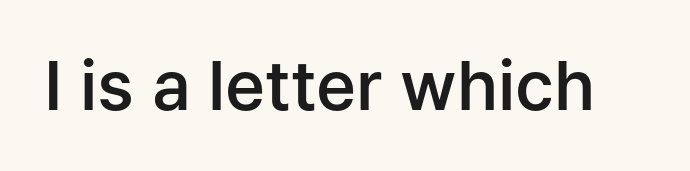
Q: Is the text bold? A: Semi-bold.
Q: Is the text italic (slanted)? A: No, it is upright.
Q: Is the typeface a serif or a sans-serif typeface? A: Sans-serif.
Q: Is the text underlined? A: No.
Q: Is the spacing between letters normal or unusually wide? A: Normal.
Q: Width (condensed, normal, or wide)? A: Normal.
Q: Stroke contrast? A: Low.
Q: x-height? A: Medium.
Q: Monospaced? A: No.
